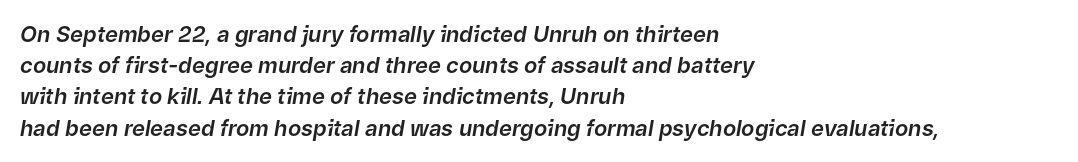
{"italic": "yes", "lean": "right", "slant_degrees": 9, "underline": "no", "align": "left", "line_spacing": "normal", "line_spacing_ratio": 1.42, "letter_spacing": "normal", "letter_spacing_em": 0.0, "glyph_px": 22}
